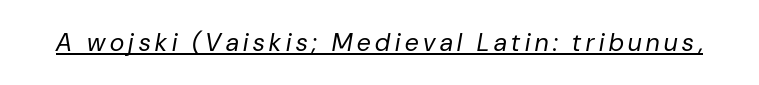
If you drew a line through each stem, it would be angled. This is underlined copy, the kind a proofreader might mark for attention. The strokes are not fattened; the text isn't bold.
